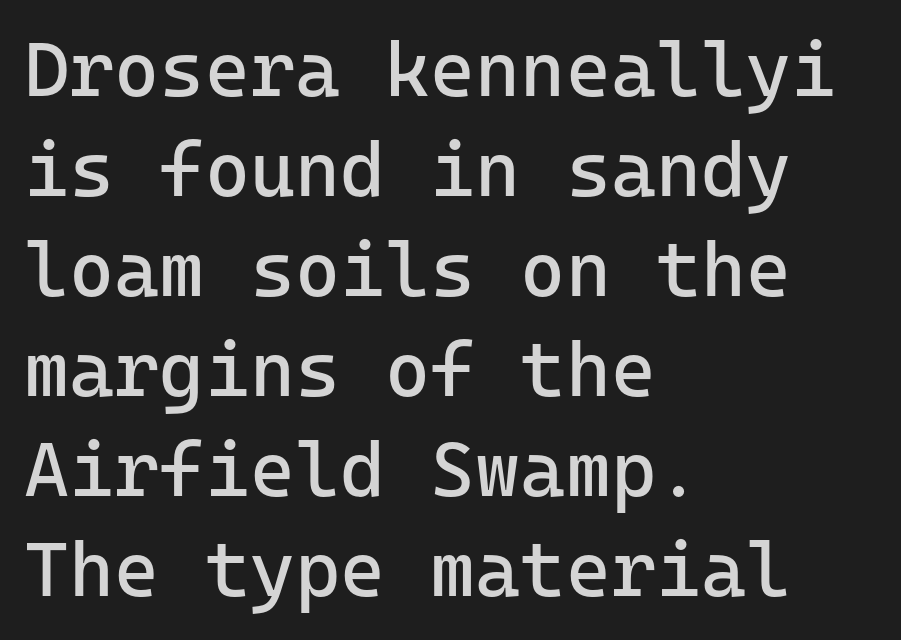
The zone under the glyphs is completely vacant. Short note: letters normally spaced. A classic flush-left, rag-right setting is used for this passage. Horizontal bands of white between lines are of average thickness. Each letter's strokes conclude bluntly, with no projecting serifs.
